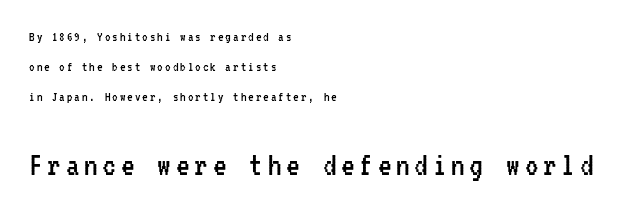
{"serif": "no", "italic": "no", "bold": "no", "weight": "regular", "width": "condensed", "stroke_contrast": "low", "x_height": "medium", "monospaced": "yes", "underline": "no", "align": "left", "line_spacing": "loose", "line_spacing_ratio": 2.16, "larger_block": "second", "size_ratio": 2.43, "glyph_px": 34}
